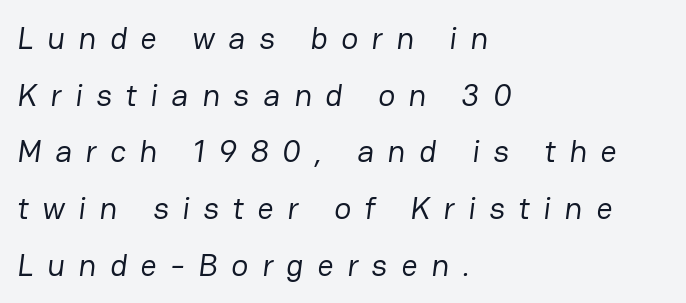
{"serif": "no", "bold": "no", "weight": "regular", "width": "normal", "stroke_contrast": "low", "x_height": "medium", "monospaced": "no", "underline": "no", "align": "left", "line_spacing_ratio": 1.77, "letter_spacing": "wide", "letter_spacing_em": 0.42, "glyph_px": 32}
